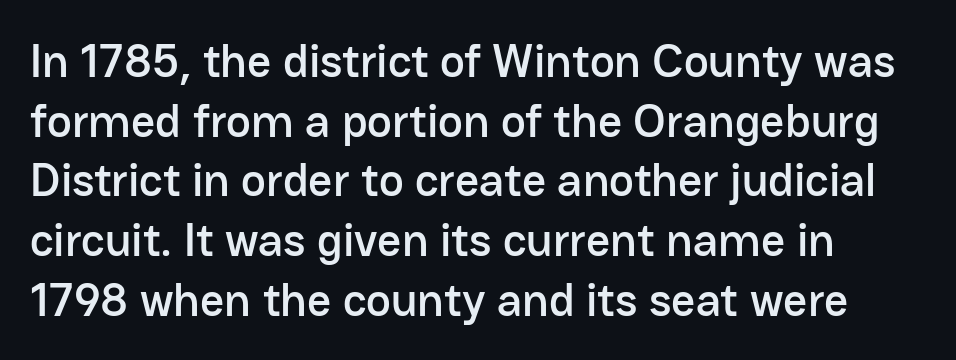
{"serif": "no", "italic": "no", "width": "normal", "stroke_contrast": "low", "x_height": "medium", "monospaced": "no", "underline": "no", "align": "left", "line_spacing": "normal", "line_spacing_ratio": 1.27, "letter_spacing": "normal", "letter_spacing_em": 0.0, "glyph_px": 47}
